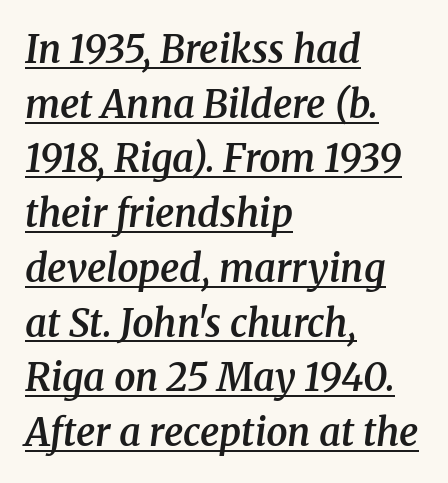
Beneath each row of characters lies a ruled line. No extra tracking has been applied to these lines. To sum up the face: it has serifs. The rendering applies a slant to the glyphs. The line-height multiplier appears to be the usual default.
